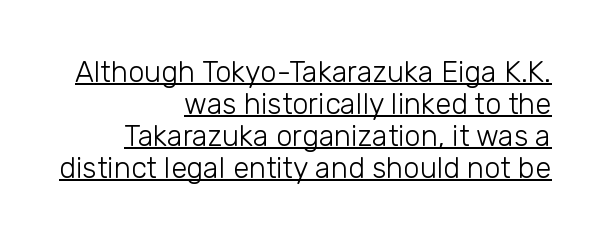
{"serif": "no", "italic": "no", "bold": "no", "weight": "light", "width": "normal", "stroke_contrast": "low", "x_height": "medium", "monospaced": "no", "underline": "yes", "align": "right", "line_spacing": "tight", "line_spacing_ratio": 1.1, "letter_spacing": "normal", "letter_spacing_em": 0.0, "glyph_px": 29}
